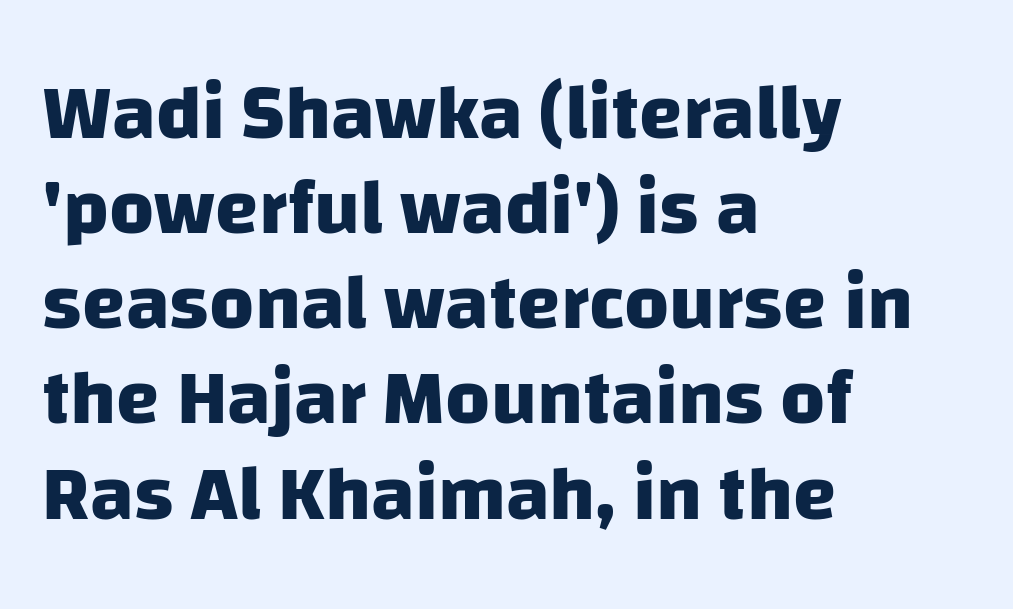
Q: Is the text bold? A: Yes.
Q: Is the typeface a serif or a sans-serif typeface? A: Sans-serif.
Q: Is the text underlined? A: No.
Q: How is the paragraph aligned? A: Left-aligned.
Q: Is the spacing between letters normal or unusually wide? A: Normal.
Q: Width (condensed, normal, or wide)? A: Normal.
Q: Stroke contrast? A: Low.
Q: x-height? A: Large.
Q: Monospaced? A: No.
